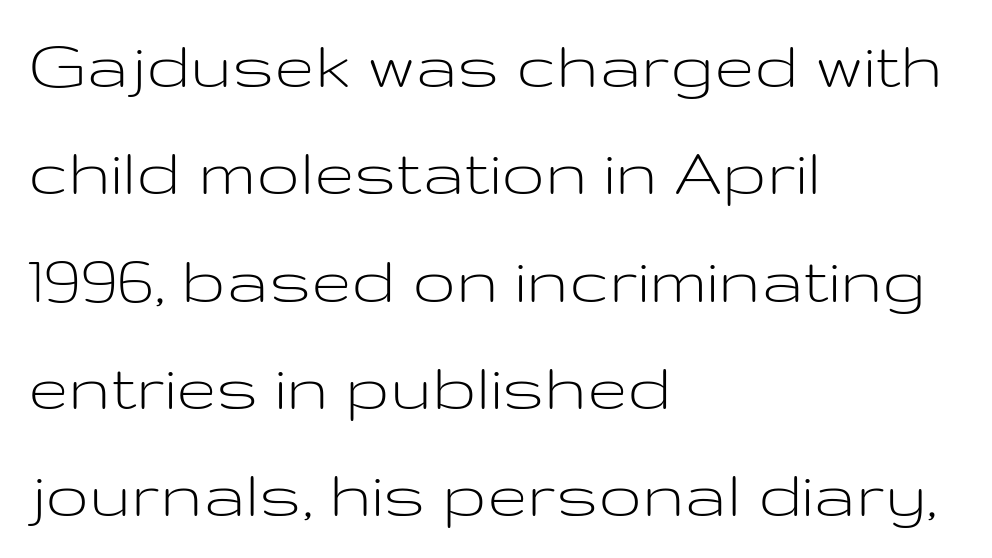
{"serif": "no", "italic": "no", "bold": "no", "weight": "light", "width": "wide", "stroke_contrast": "low", "x_height": "medium", "monospaced": "no", "underline": "no", "align": "left", "line_spacing": "normal", "line_spacing_ratio": 1.47, "letter_spacing": "normal", "letter_spacing_em": 0.0, "glyph_px": 73}
